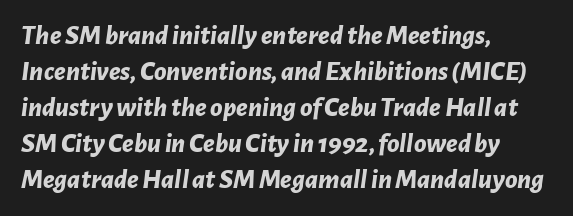
{"italic": "yes", "lean": "right", "slant_degrees": 7, "bold": "yes", "weight": "bold", "width": "normal", "stroke_contrast": "low", "x_height": "medium", "monospaced": "no", "underline": "no", "align": "left", "line_spacing": "normal", "line_spacing_ratio": 1.29, "letter_spacing": "normal", "letter_spacing_em": 0.0, "glyph_px": 28}
